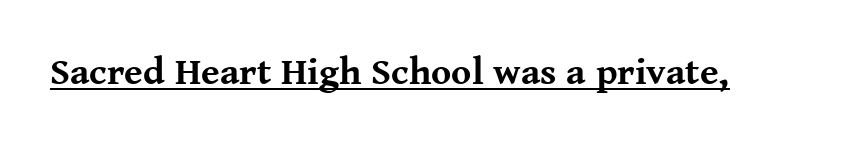
Pretty heavy lettering here — definitely bold. Is there any slant? The stems are plumb. Tracking value appears to be zero — textbook default spacing. This is underlined copy, the kind a proofreader might mark for attention.
